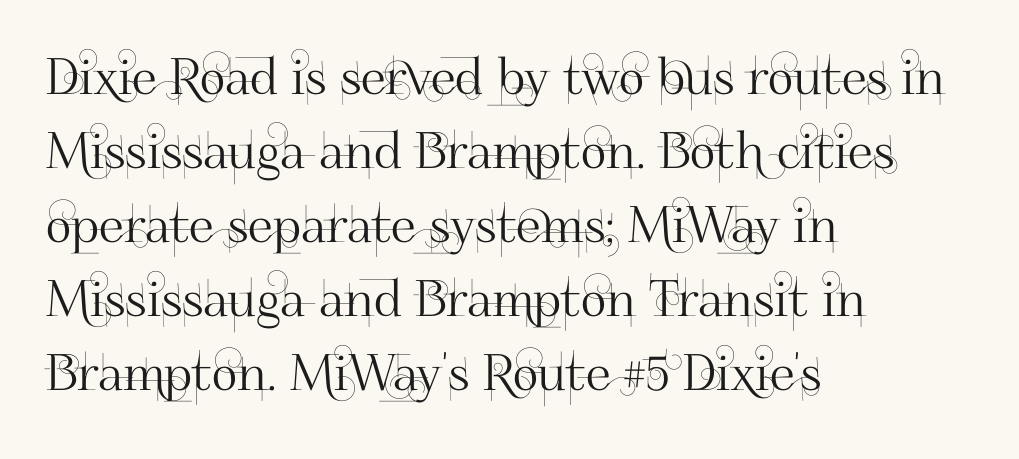
Q: Is the text italic (slanted)? A: No, it is upright.
Q: Is the typeface a serif or a sans-serif typeface? A: Sans-serif.
Q: Is the text underlined? A: No.
Q: How is the paragraph aligned? A: Left-aligned.
Q: Is the spacing between letters normal or unusually wide? A: Normal.
Q: Is the spacing between lines tight, normal or loose? A: Normal.
Q: Width (condensed, normal, or wide)? A: Normal.
Q: Stroke contrast? A: High.
Q: x-height? A: Small.
Q: Monospaced? A: No.
